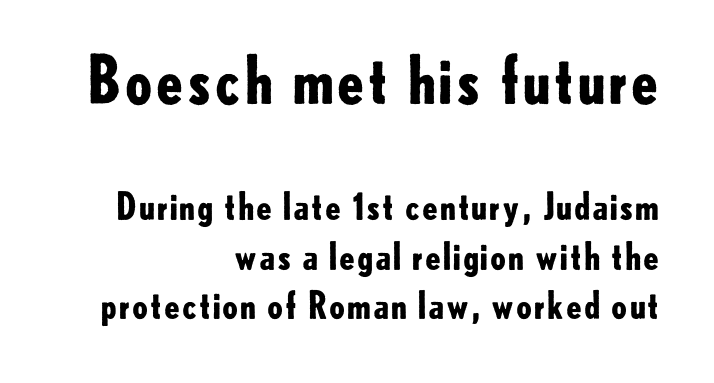
{"serif": "no", "italic": "no", "bold": "yes", "weight": "bold", "width": "normal", "stroke_contrast": "low", "x_height": "small", "monospaced": "no", "underline": "no", "align": "right", "line_spacing": "normal", "line_spacing_ratio": 1.34, "letter_spacing": "normal", "letter_spacing_em": 0.0, "larger_block": "first", "size_ratio": 1.73, "glyph_px": 64}
